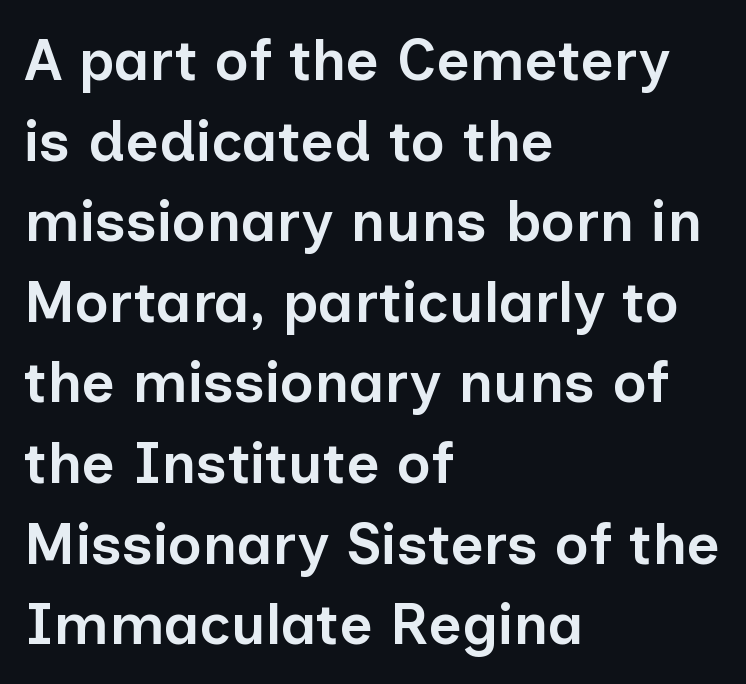
Q: Is the text bold? A: Semi-bold.
Q: Is the text italic (slanted)? A: No, it is upright.
Q: Is the typeface a serif or a sans-serif typeface? A: Sans-serif.
Q: Is the text underlined? A: No.
Q: How is the paragraph aligned? A: Left-aligned.
Q: Is the spacing between letters normal or unusually wide? A: Normal.
Q: Is the spacing between lines tight, normal or loose? A: Normal.
Q: Width (condensed, normal, or wide)? A: Normal.
Q: Stroke contrast? A: Low.
Q: x-height? A: Medium.
Q: Monospaced? A: No.
